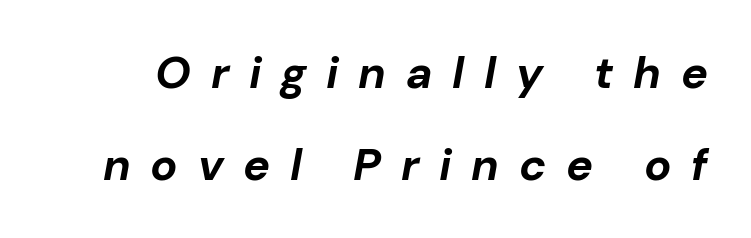
The image shows 45 px bold type, italic (leaning right); set loose line spacing (2.05x), unusually wide letter spacing (+0.44 em), not underlined; low stroke contrast and a medium x-height.
